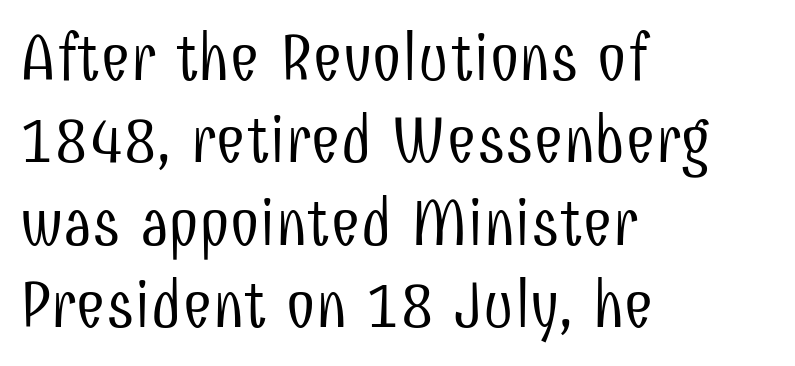
This rendering features lettering with no underline. How would I describe the line gaps? Plain and ordinary. This is the regular roman posture of the typeface. Looks like regular typesetting: each glyph gets only the width it needs.
